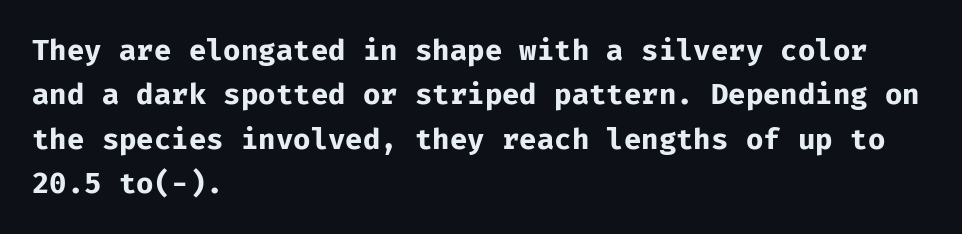
The gap between lines stays unmarked. Caption: standard tracking, unaltered. Line starts are locked; line ends wander. Do the characters align in a grid? Yes, the font is monospaced. Look at the bottom of the vertical strokes: they stop flat, with no serifs.
